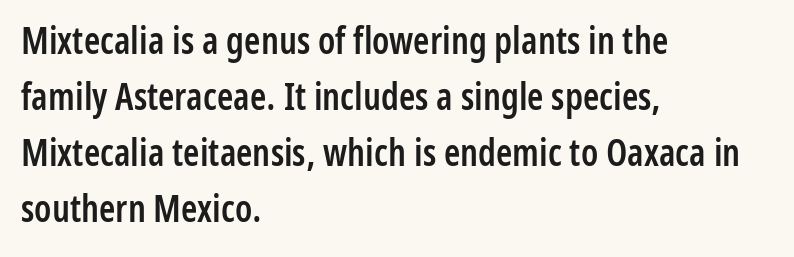
Students, this is semibold: more ink than regular, less than bold. Here the designer chose a conventional face with non-uniform glyph widths. The typesetter chose a ragged-right arrangement here. Leading matches the norm, producing a regular column. If you drew a line through each stem, it would be perfectly vertical.
